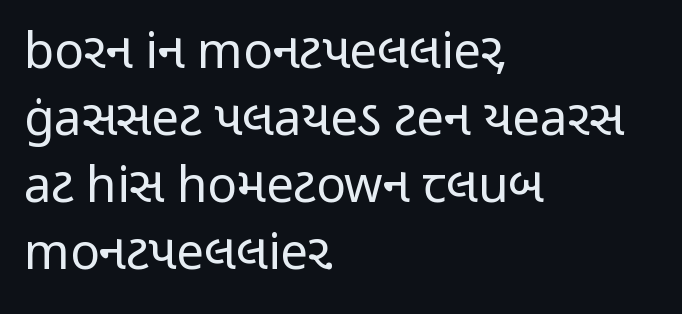
{"serif": "no", "italic": "no", "bold": "no", "weight": "regular", "width": "condensed", "stroke_contrast": "low", "x_height": "medium", "monospaced": "no", "underline": "no", "align": "left", "line_spacing": "normal", "line_spacing_ratio": 1.37, "letter_spacing": "normal", "letter_spacing_em": 0.0, "glyph_px": 49}
